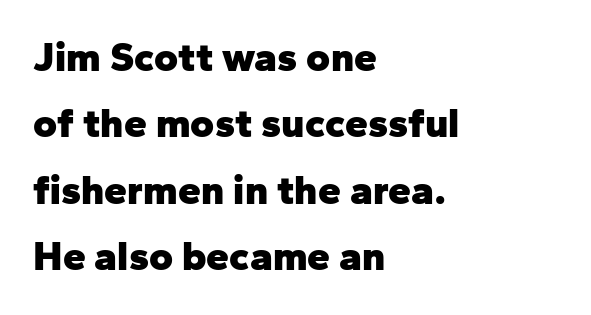
Q: Is the text bold? A: Yes.
Q: Is the text italic (slanted)? A: No, it is upright.
Q: Is the typeface a serif or a sans-serif typeface? A: Sans-serif.
Q: Is the text underlined? A: No.
Q: How is the paragraph aligned? A: Left-aligned.
Q: Is the spacing between letters normal or unusually wide? A: Normal.
Q: Is the spacing between lines tight, normal or loose? A: Normal.
Q: Width (condensed, normal, or wide)? A: Normal.
Q: Stroke contrast? A: Low.
Q: x-height? A: Medium.
Q: Monospaced? A: No.
